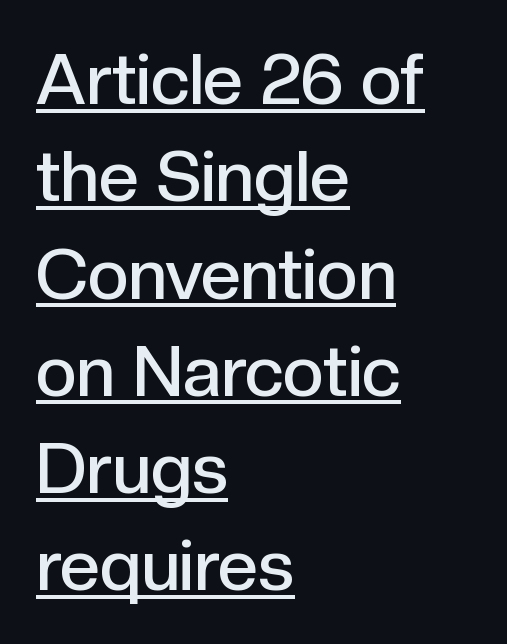
A rule runs beneath these lines of type. Think of a printed novel: that variable character pitch is what you see here. Are there feet on the stems? There aren't — it's a sans. Upright lettering throughout. Tracking value appears to be zero — textbook default spacing. Where is the straight margin? On the left.
